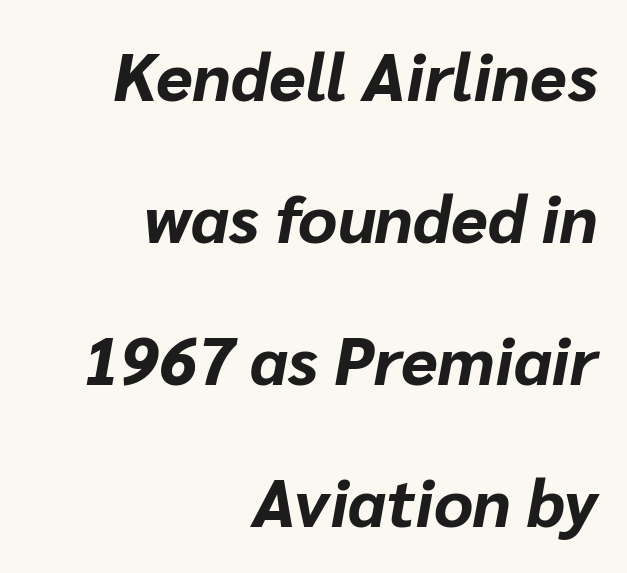
Q: Is the text bold? A: Yes.
Q: Is the text italic (slanted)? A: Yes, it leans right by about 10 degrees.
Q: Is the text underlined? A: No.
Q: How is the paragraph aligned? A: Right-aligned.
Q: Is the spacing between letters normal or unusually wide? A: Normal.
Q: Is the spacing between lines tight, normal or loose? A: Loose.
Q: Width (condensed, normal, or wide)? A: Normal.
Q: Stroke contrast? A: Low.
Q: x-height? A: Medium.
Q: Monospaced? A: No.
